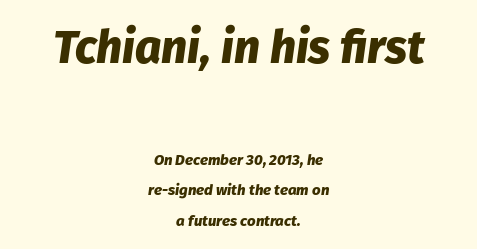
The image shows 46 px heavy type, italic (leaning right); set centered, loose line spacing (2.04x), normal letter spacing, not underlined; the first (top) block is 3.07x larger; low stroke contrast and a medium x-height.
